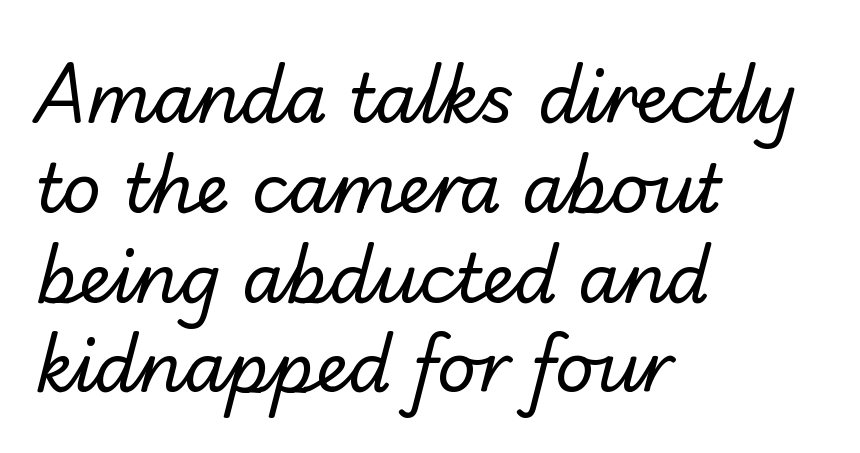
{"serif": "no", "bold": "no", "weight": "regular", "width": "normal", "stroke_contrast": "low", "x_height": "small", "monospaced": "no", "underline": "no", "align": "left", "line_spacing": "normal", "line_spacing_ratio": 1.32, "letter_spacing": "normal", "letter_spacing_em": 0.0, "glyph_px": 68}
